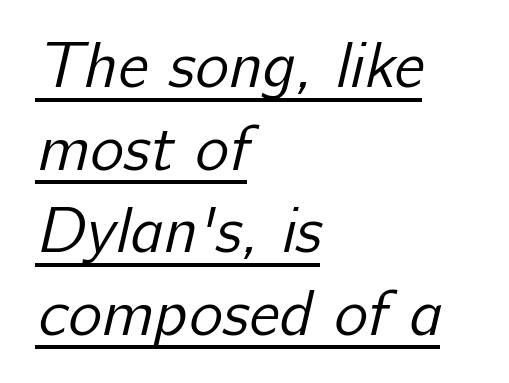
{"serif": "no", "bold": "no", "weight": "regular", "width": "normal", "stroke_contrast": "low", "x_height": "medium", "monospaced": "no", "underline": "yes", "align": "left", "line_spacing": "normal", "line_spacing_ratio": 1.29, "letter_spacing": "normal", "letter_spacing_em": 0.0, "glyph_px": 64}
